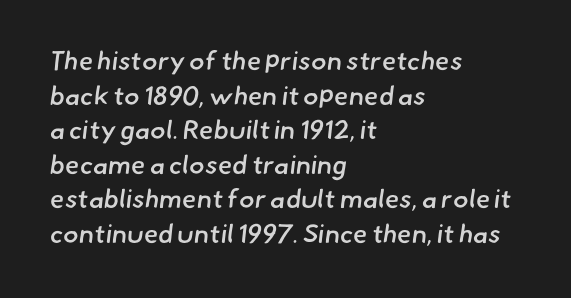
{"bold": "semi", "underline": "no", "align": "left", "line_spacing": "normal", "line_spacing_ratio": 1.33, "letter_spacing": "normal", "letter_spacing_em": 0.0, "glyph_px": 26}
